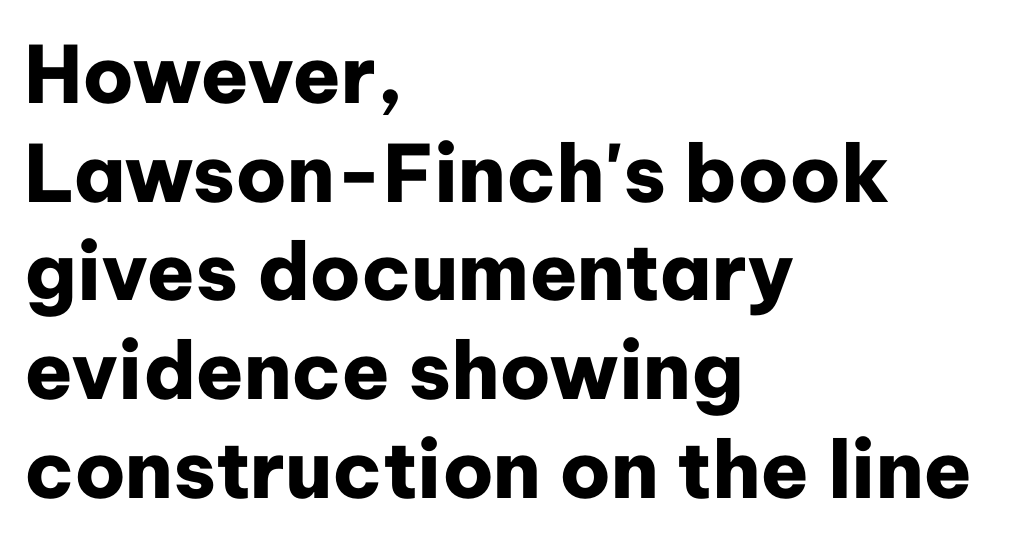
{"serif": "no", "italic": "no", "bold": "yes", "weight": "heavy", "width": "normal", "stroke_contrast": "low", "x_height": "medium", "monospaced": "no", "underline": "no", "align": "left", "line_spacing": "normal", "line_spacing_ratio": 1.25, "letter_spacing": "normal", "letter_spacing_em": 0.0, "glyph_px": 79}
